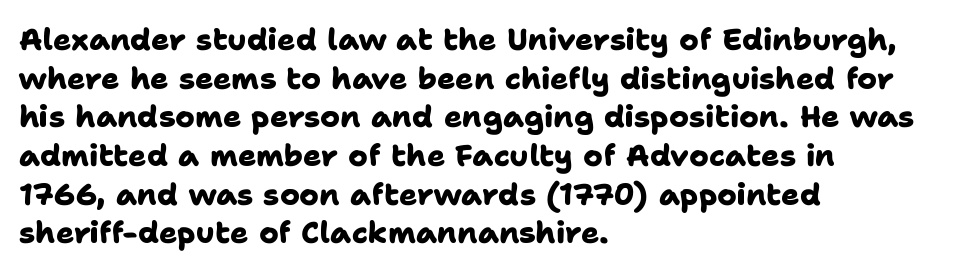
{"serif": "no", "bold": "yes", "weight": "heavy", "width": "normal", "stroke_contrast": "low", "x_height": "medium", "monospaced": "no", "underline": "no", "align": "left", "line_spacing": "normal", "line_spacing_ratio": 1.29, "letter_spacing": "normal", "letter_spacing_em": 0.0, "glyph_px": 30}
